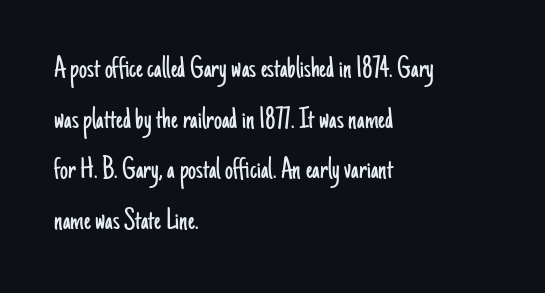
Q: Is the text bold? A: No.
Q: Is the text italic (slanted)? A: No, it is upright.
Q: Is the typeface a serif or a sans-serif typeface? A: Sans-serif.
Q: Is the text underlined? A: No.
Q: How is the paragraph aligned? A: Left-aligned.
Q: Is the spacing between letters normal or unusually wide? A: Normal.
Q: Is the spacing between lines tight, normal or loose? A: Normal.
Q: Width (condensed, normal, or wide)? A: Condensed.
Q: Stroke contrast? A: Low.
Q: x-height? A: Small.
Q: Monospaced? A: No.
